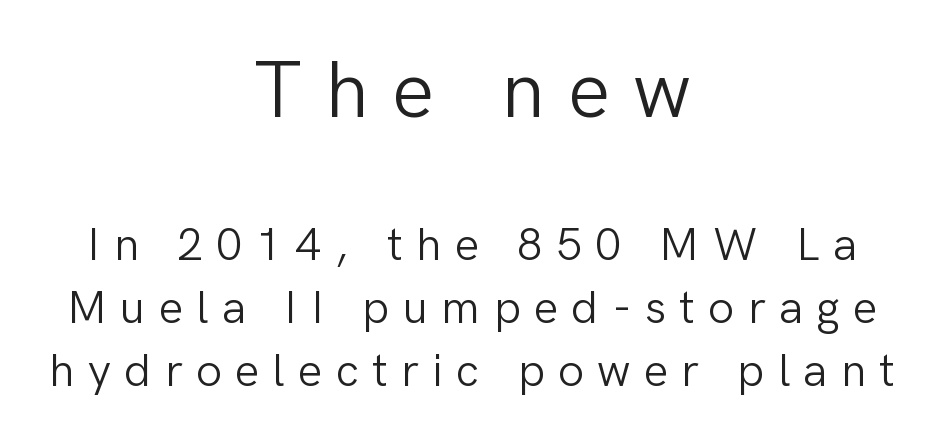
Q: Is the text bold? A: No.
Q: Is the text italic (slanted)? A: No, it is upright.
Q: Is the typeface a serif or a sans-serif typeface? A: Sans-serif.
Q: Is the text underlined? A: No.
Q: How is the paragraph aligned? A: Centered.
Q: Is the spacing between letters normal or unusually wide? A: Unusually wide.
Q: Is the spacing between lines tight, normal or loose? A: Normal.
Q: Which block of text is set in a larger size, the first (top) or the second (bottom)? A: The first (top) one.
Q: Width (condensed, normal, or wide)? A: Normal.
Q: Stroke contrast? A: Low.
Q: x-height? A: Medium.
Q: Monospaced? A: No.
